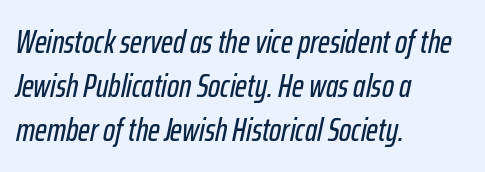
Q: Is the text italic (slanted)? A: Yes, it leans right by about 12 degrees.
Q: Is the text underlined? A: No.
Q: How is the paragraph aligned? A: Left-aligned.
Q: Is the spacing between letters normal or unusually wide? A: Normal.
Q: Is the spacing between lines tight, normal or loose? A: Normal.
Q: Width (condensed, normal, or wide)? A: Condensed.
Q: Stroke contrast? A: Low.
Q: x-height? A: Medium.
Q: Monospaced? A: No.
